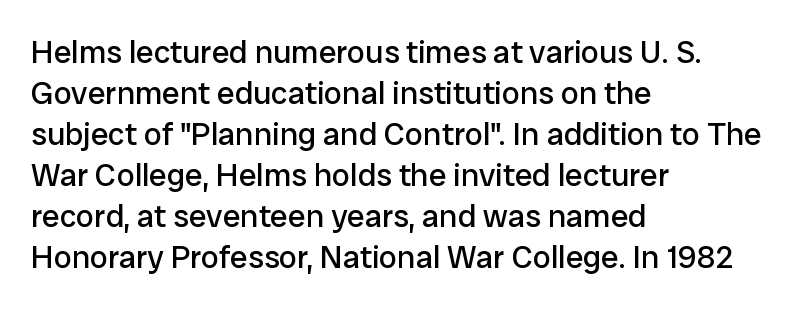
This sample is left-justified, so line endings fall wherever the words run out. Clear beneath every line of the passage. Regular leading. The letterforms sit shoulder to shoulder at normal distance. You could not count columns in this text — the font is proportionally spaced.
